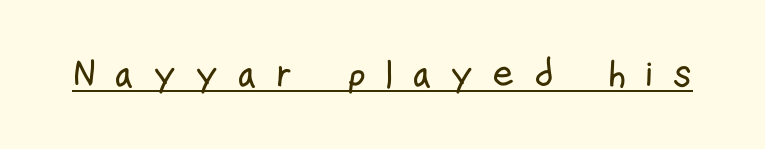
These lines are rendered in a variable-pitch font. Nope, not italic — everything's standing straight. Observe the absence of serifs on each vertical stroke in this sample. The glyphs are accompanied by a horizontal stroke just below them. Honestly, the letter spacing is so wide it's the main thing you notice.
